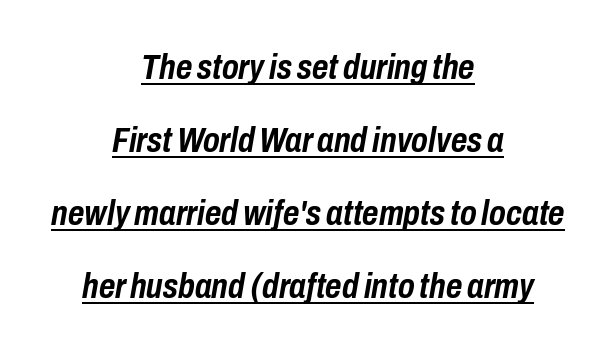
{"italic": "yes", "lean": "right", "slant_degrees": 10, "bold": "yes", "weight": "semibold", "width": "condensed", "stroke_contrast": "low", "x_height": "medium", "monospaced": "no", "underline": "yes", "align": "center", "line_spacing": "loose", "line_spacing_ratio": 2.09, "letter_spacing": "normal", "letter_spacing_em": 0.0, "glyph_px": 35}
